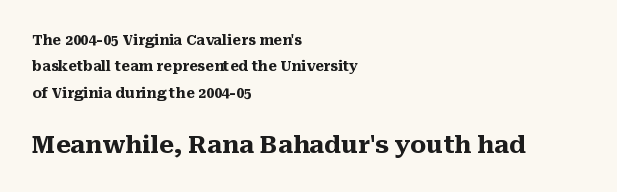
The image shows 24 px bold type, upright; set left-aligned, line spacing 1.88x, normal letter spacing, not underlined; the second (bottom) block is 1.71x larger.
